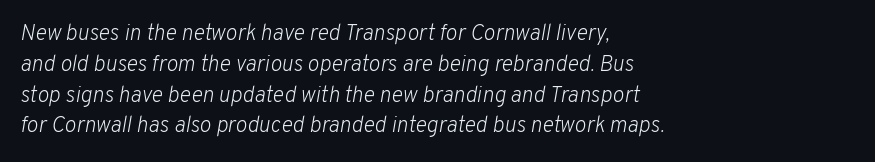
Q: Is the text bold? A: No.
Q: Is the text italic (slanted)? A: Yes, it leans right by about 10 degrees.
Q: Is the text underlined? A: No.
Q: How is the paragraph aligned? A: Left-aligned.
Q: Is the spacing between letters normal or unusually wide? A: Normal.
Q: Is the spacing between lines tight, normal or loose? A: Normal.
